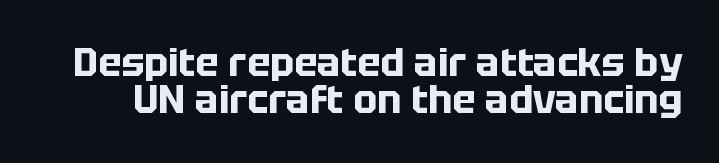
{"serif": "no", "italic": "no", "bold": "yes", "weight": "bold", "width": "normal", "stroke_contrast": "low", "x_height": "large", "monospaced": "no", "underline": "no", "line_spacing": "tight", "line_spacing_ratio": 0.96, "letter_spacing": "normal", "letter_spacing_em": 0.0, "glyph_px": 39}
